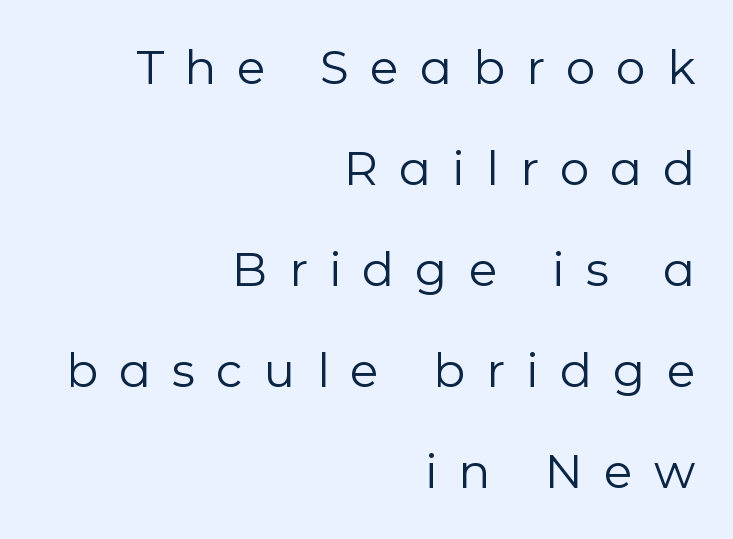
{"serif": "no", "italic": "no", "bold": "no", "weight": "regular", "width": "normal", "stroke_contrast": "low", "x_height": "medium", "monospaced": "no", "underline": "no", "align": "right", "line_spacing": "loose", "line_spacing_ratio": 2.15, "letter_spacing": "wide", "letter_spacing_em": 0.45, "glyph_px": 47}
